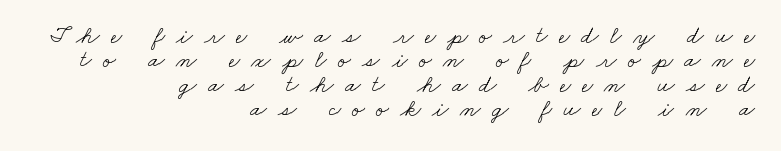
Q: Is the text bold? A: No.
Q: Is the text underlined? A: No.
Q: How is the paragraph aligned? A: Right-aligned.
Q: Is the spacing between letters normal or unusually wide? A: Unusually wide.
Q: Is the spacing between lines tight, normal or loose? A: Tight.
